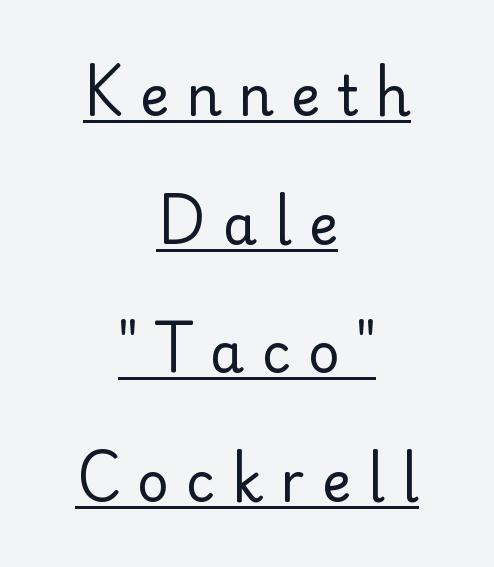
Honestly, the letter spacing is so wide it's the main thing you notice. In terms of letterform style, serifs are entirely absent. The line-height multiplier appears high, well above default. The typography opts for an upright posture over an oblique one. Here the designer chose a conventional face with non-uniform glyph widths.
